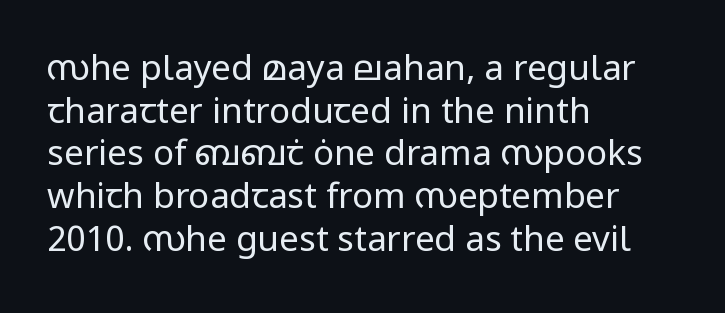
A classic flush-left, rag-right setting is used for this passage. Students, note that the glyphs here touch the page at normal intervals. The rendering uses natural spacing where letterforms have individual widths. Check under the words: just untouched page.
